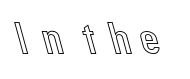
The image shows 45 px text type; set not underlined; a medium x-height.
